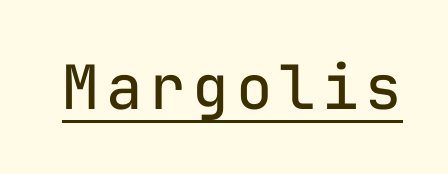
Q: Is the text bold? A: No.
Q: Is the text italic (slanted)? A: No, it is upright.
Q: Is the typeface a serif or a sans-serif typeface? A: Sans-serif.
Q: Is the text underlined? A: Yes.
Q: Width (condensed, normal, or wide)? A: Normal.
Q: Stroke contrast? A: Low.
Q: x-height? A: Medium.
Q: Monospaced? A: Yes.
